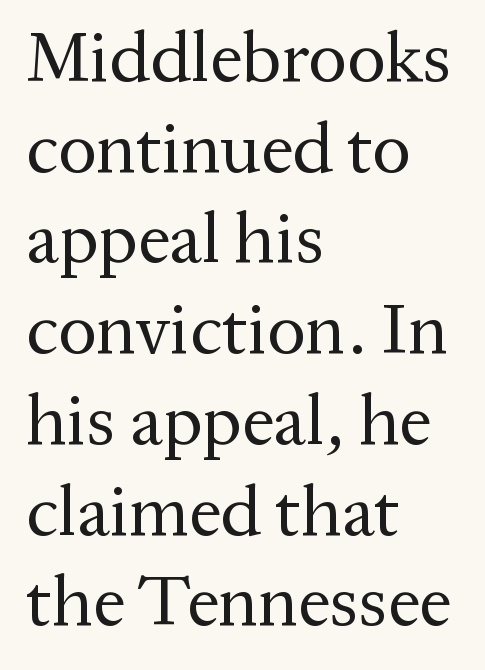
The image shows 72 px regular-weight serif type, upright; set left-aligned, normal line spacing (1.26x), normal letter spacing, not underlined; medium stroke contrast and a medium x-height.
